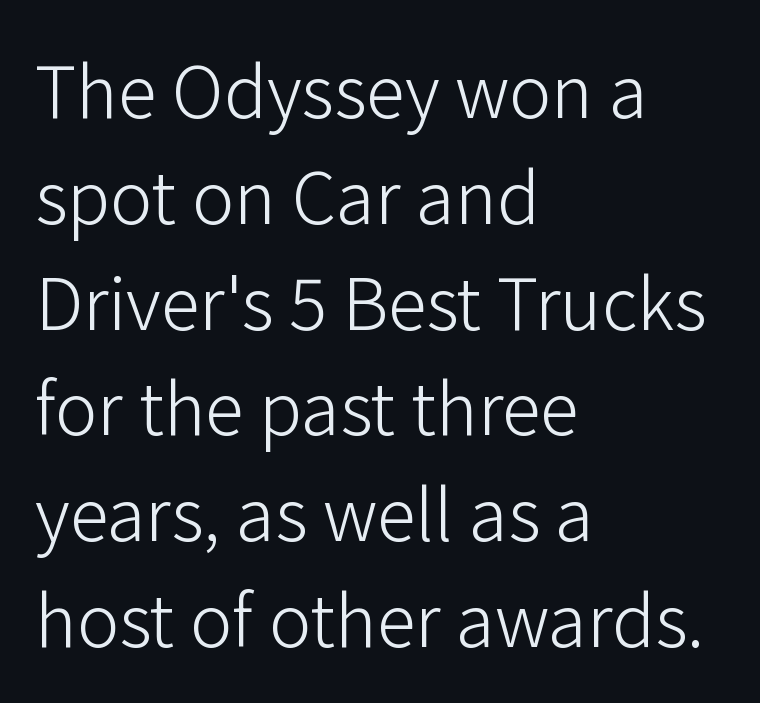
Q: Is the text bold? A: No.
Q: Is the text italic (slanted)? A: No, it is upright.
Q: Is the typeface a serif or a sans-serif typeface? A: Sans-serif.
Q: Is the text underlined? A: No.
Q: How is the paragraph aligned? A: Left-aligned.
Q: Is the spacing between letters normal or unusually wide? A: Normal.
Q: Is the spacing between lines tight, normal or loose? A: Normal.
Q: Width (condensed, normal, or wide)? A: Normal.
Q: Stroke contrast? A: Low.
Q: x-height? A: Medium.
Q: Monospaced? A: No.
